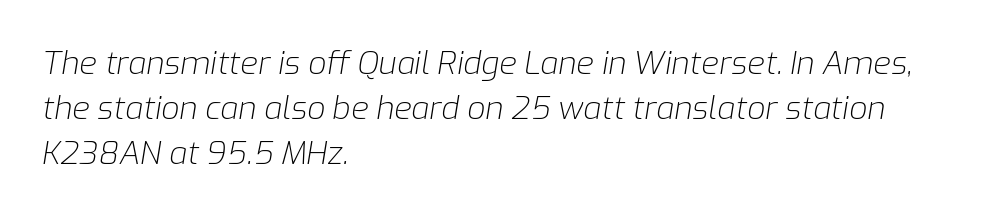
Stroke thickness stays within the range of a standard reading face or lighter. When letters slant like this, we call the style italic. You could not count columns in this text — the font is proportionally spaced. Underlining? Definitely not there. This rendering leaves character spacing at its baseline value. These lines stack with their left ends in a neat column.
